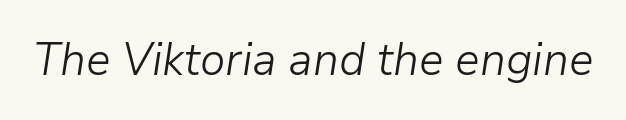
The image shows 46 px light type, italic (leaning right); set normal letter spacing, not underlined; low stroke contrast and a medium x-height.
